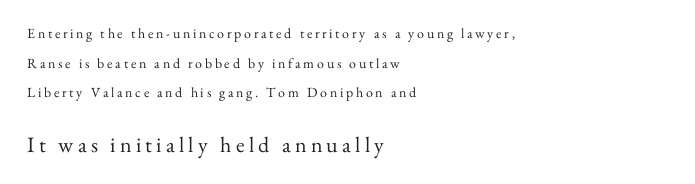
The image shows 22 px text type, upright; set left-aligned, loose line spacing (2.12x), not underlined; the second (bottom) block is 1.57x larger.
